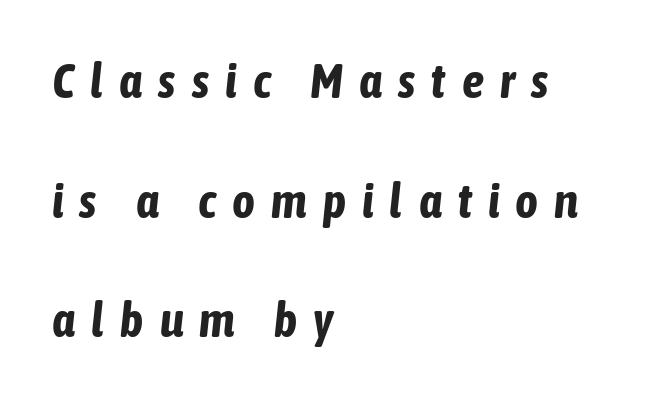
{"italic": "yes", "lean": "right", "slant_degrees": 6, "bold": "yes", "weight": "bold", "width": "condensed", "stroke_contrast": "low", "x_height": "medium", "monospaced": "no", "underline": "no", "align": "left", "line_spacing": "loose", "line_spacing_ratio": 2.44, "letter_spacing": "wide", "letter_spacing_em": 0.33, "glyph_px": 49}
